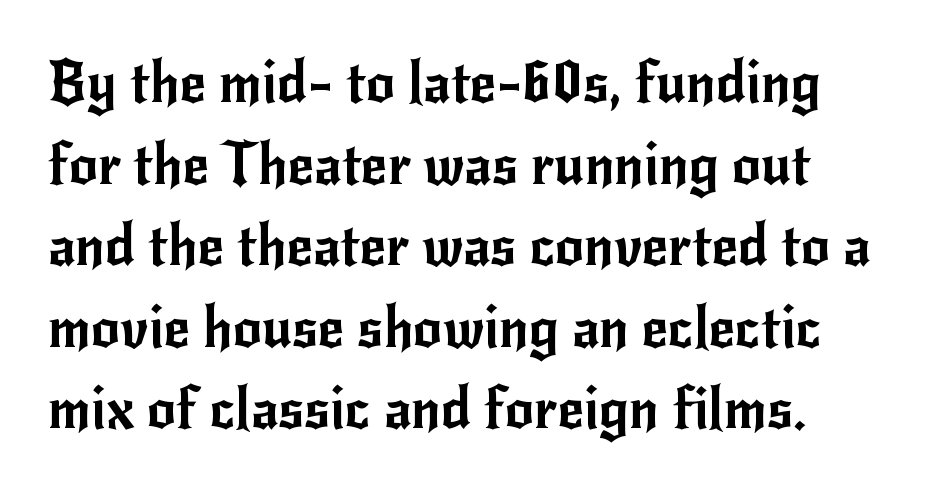
Q: Is the text italic (slanted)? A: No, it is upright.
Q: Is the typeface a serif or a sans-serif typeface? A: Sans-serif.
Q: Is the text underlined? A: No.
Q: Is the spacing between letters normal or unusually wide? A: Normal.
Q: Is the spacing between lines tight, normal or loose? A: Normal.
Q: Width (condensed, normal, or wide)? A: Normal.
Q: Stroke contrast? A: Low.
Q: x-height? A: Small.
Q: Monospaced? A: No.
